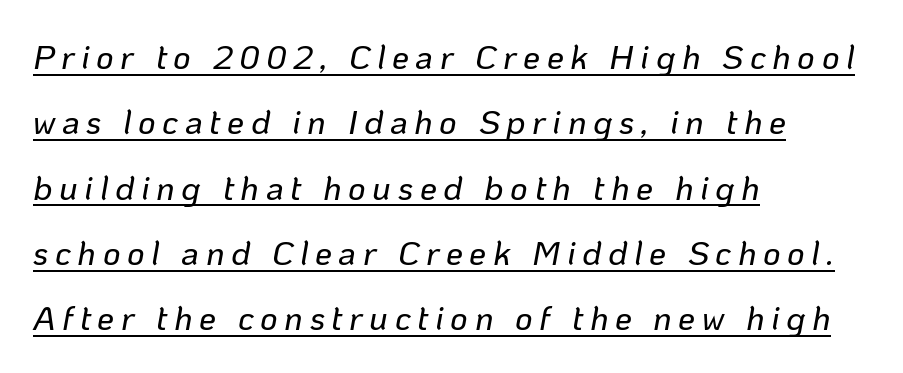
The image shows 34 px text type, italic (leaning right); set left-aligned, loose line spacing (1.92x), underlined; low stroke contrast and a medium x-height.
